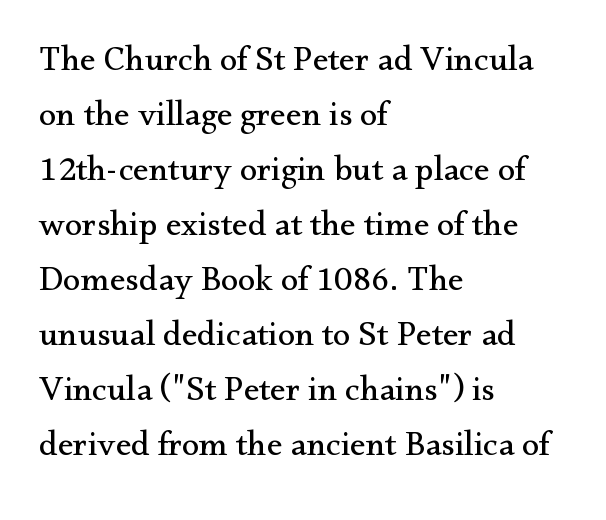
The image shows 35 px regular-weight serif type, upright; set left-aligned, normal line spacing (1.57x), normal letter spacing, not underlined; medium stroke contrast and a small x-height.
